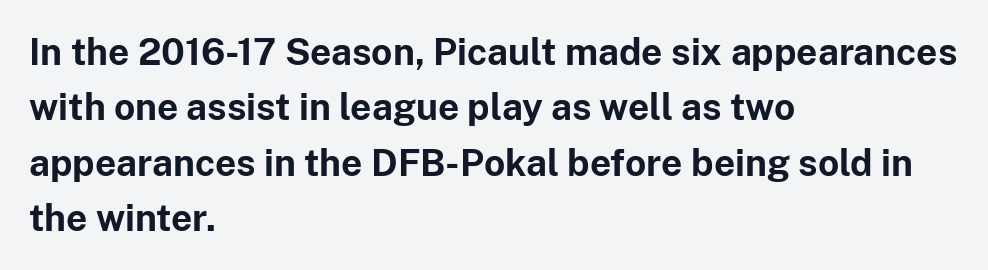
Q: Is the text bold? A: Yes.
Q: Is the text italic (slanted)? A: No, it is upright.
Q: Is the typeface a serif or a sans-serif typeface? A: Sans-serif.
Q: Is the text underlined? A: No.
Q: How is the paragraph aligned? A: Left-aligned.
Q: Is the spacing between letters normal or unusually wide? A: Normal.
Q: Is the spacing between lines tight, normal or loose? A: Normal.
Q: Width (condensed, normal, or wide)? A: Normal.
Q: Stroke contrast? A: Low.
Q: x-height? A: Medium.
Q: Monospaced? A: No.
